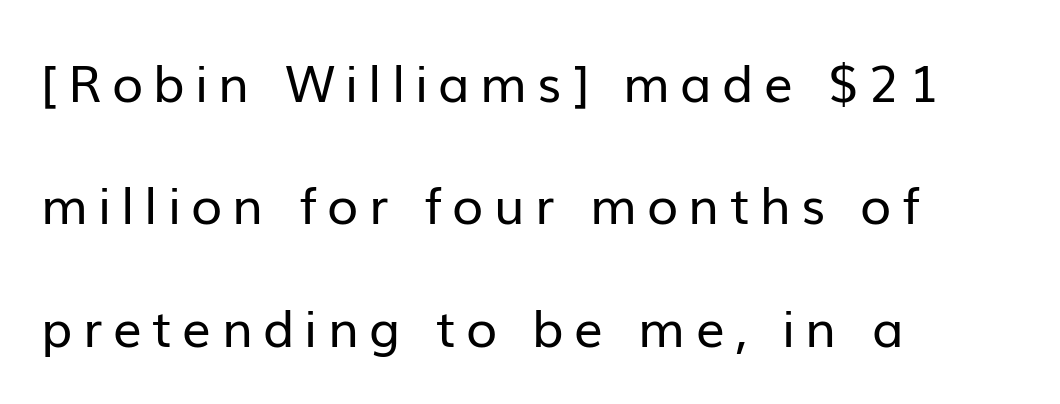
{"serif": "no", "italic": "no", "bold": "no", "weight": "regular", "width": "normal", "stroke_contrast": "low", "x_height": "medium", "monospaced": "no", "underline": "no", "align": "left", "line_spacing": "loose", "line_spacing_ratio": 2.4, "letter_spacing": "wide", "letter_spacing_em": 0.2, "glyph_px": 51}
